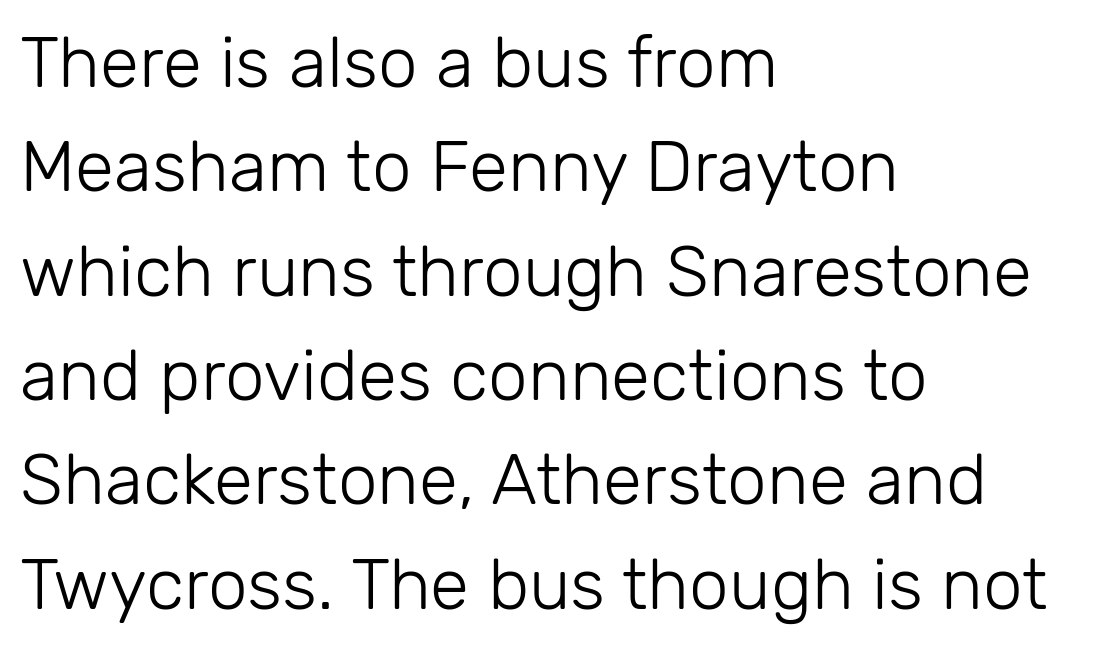
{"serif": "no", "italic": "no", "bold": "no", "weight": "light", "width": "normal", "stroke_contrast": "low", "x_height": "medium", "monospaced": "no", "underline": "no", "align": "left", "line_spacing": "normal", "line_spacing_ratio": 1.47, "letter_spacing": "normal", "letter_spacing_em": 0.0, "glyph_px": 71}
